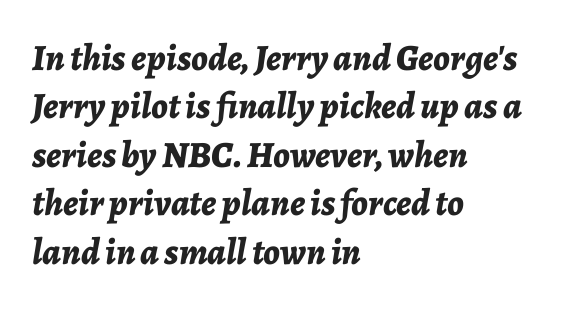
Q: Is the text bold? A: Yes.
Q: Is the text italic (slanted)? A: Yes, it leans right by about 7 degrees.
Q: Is the text underlined? A: No.
Q: How is the paragraph aligned? A: Left-aligned.
Q: Is the spacing between letters normal or unusually wide? A: Normal.
Q: Is the spacing between lines tight, normal or loose? A: Normal.
Q: Width (condensed, normal, or wide)? A: Normal.
Q: Stroke contrast? A: Low.
Q: x-height? A: Medium.
Q: Monospaced? A: No.
